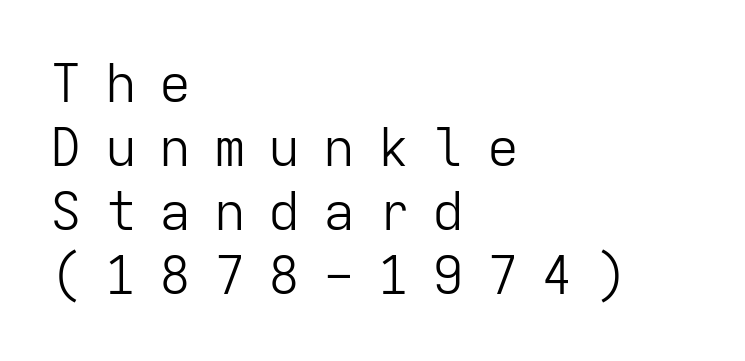
Counters stay open thanks to moderate or lighter strokes. Line beginnings align vertically; line endings do not. Designer's note — italics off, roman on. The passage shown has open, widely tracked lettering throughout.
